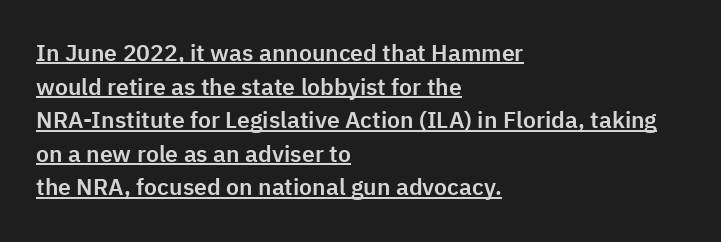
The image shows 23 px text type, upright; set left-aligned, normal line spacing (1.46x), normal letter spacing, underlined.
